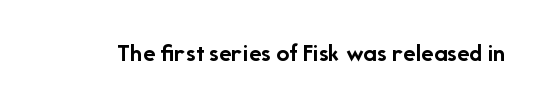
Q: Is the text bold? A: Yes.
Q: Is the text italic (slanted)? A: No, it is upright.
Q: Is the text underlined? A: No.
Q: Is the spacing between letters normal or unusually wide? A: Normal.
